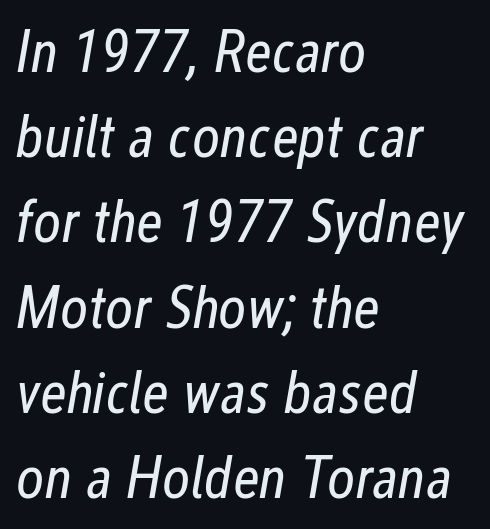
Q: Is the text bold? A: No.
Q: Is the text italic (slanted)? A: Yes, it leans right by about 12 degrees.
Q: Is the text underlined? A: No.
Q: How is the paragraph aligned? A: Left-aligned.
Q: Is the spacing between letters normal or unusually wide? A: Normal.
Q: Is the spacing between lines tight, normal or loose? A: Normal.
Q: Width (condensed, normal, or wide)? A: Condensed.
Q: Stroke contrast? A: Low.
Q: x-height? A: Medium.
Q: Monospaced? A: No.
